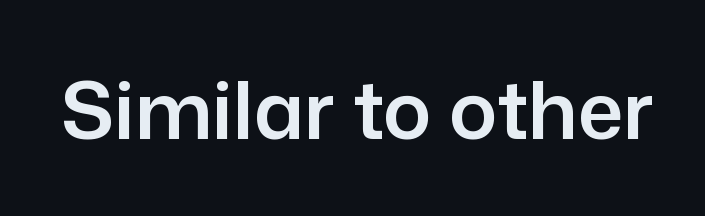
{"serif": "no", "italic": "no", "width": "normal", "stroke_contrast": "low", "x_height": "medium", "monospaced": "no", "underline": "no", "letter_spacing": "normal", "letter_spacing_em": 0.0, "glyph_px": 80}
